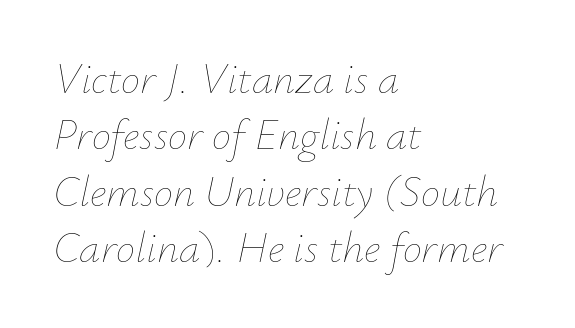
{"italic": "yes", "lean": "right", "slant_degrees": 12, "bold": "no", "weight": "thin", "width": "normal", "stroke_contrast": "low", "x_height": "small", "monospaced": "no", "underline": "no", "align": "left", "line_spacing": "normal", "line_spacing_ratio": 1.31, "letter_spacing": "normal", "letter_spacing_em": 0.0, "glyph_px": 43}
